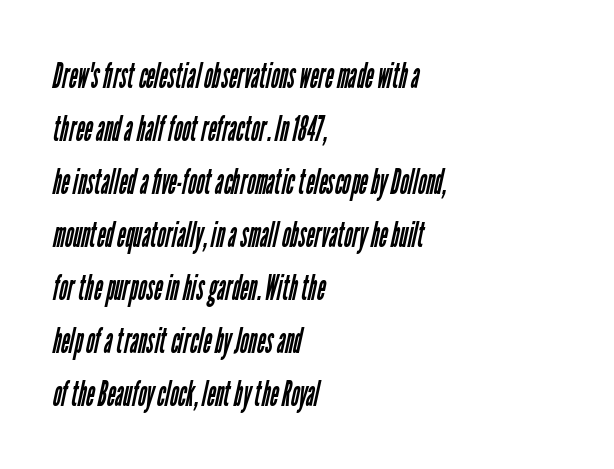
Q: Is the text bold? A: No.
Q: Is the typeface a serif or a sans-serif typeface? A: Sans-serif.
Q: Is the text underlined? A: No.
Q: How is the paragraph aligned? A: Left-aligned.
Q: Is the spacing between letters normal or unusually wide? A: Normal.
Q: Is the spacing between lines tight, normal or loose? A: Normal.
Q: Width (condensed, normal, or wide)? A: Condensed.
Q: Stroke contrast? A: Low.
Q: x-height? A: Medium.
Q: Monospaced? A: No.
